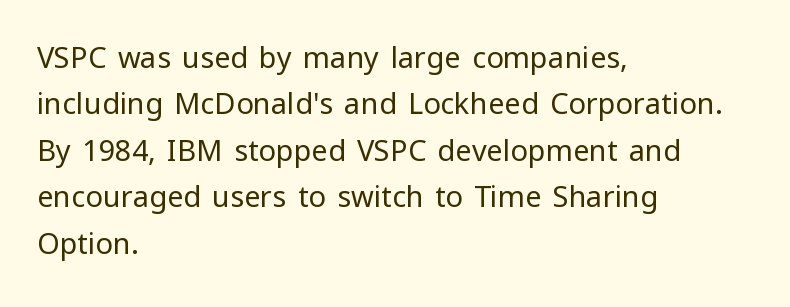
Note: no serifs on the glyphs. Each word holds together tightly as a unit, with standard inter-letter gaps. Casual observation: everything's shoved over to the left. Ordinary non-slanted type is in use. Spacing verdict: proportional, widths tailored to each character. The zone under the glyphs is completely vacant.
